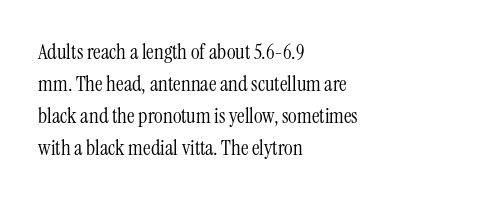
The image shows 21 px text type, upright; set left-aligned, normal line spacing (1.52x), normal letter spacing, not underlined.
